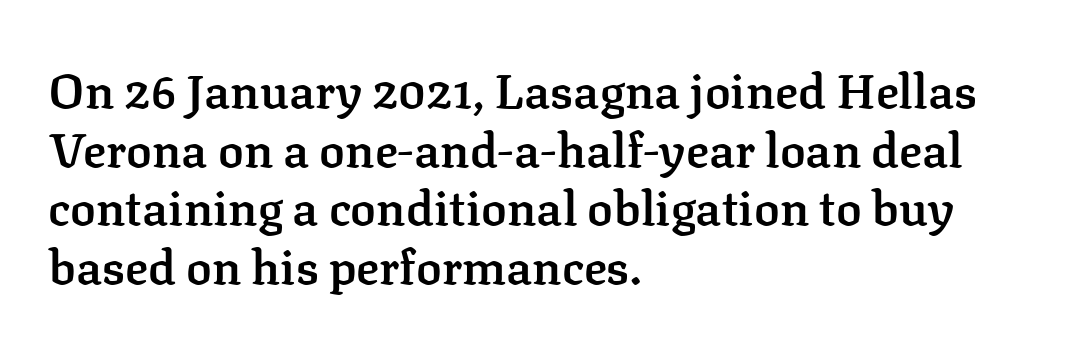
The face used here is proportionally spaced, like ordinary book or web type. Bold? Not quite — semibold, heavier than regular but stopping short. Italic: no, the glyphs are upright roman. Does the type have serifs? Yes, each stem ends in a small foot. These lines stack with their left ends in a neat column.
